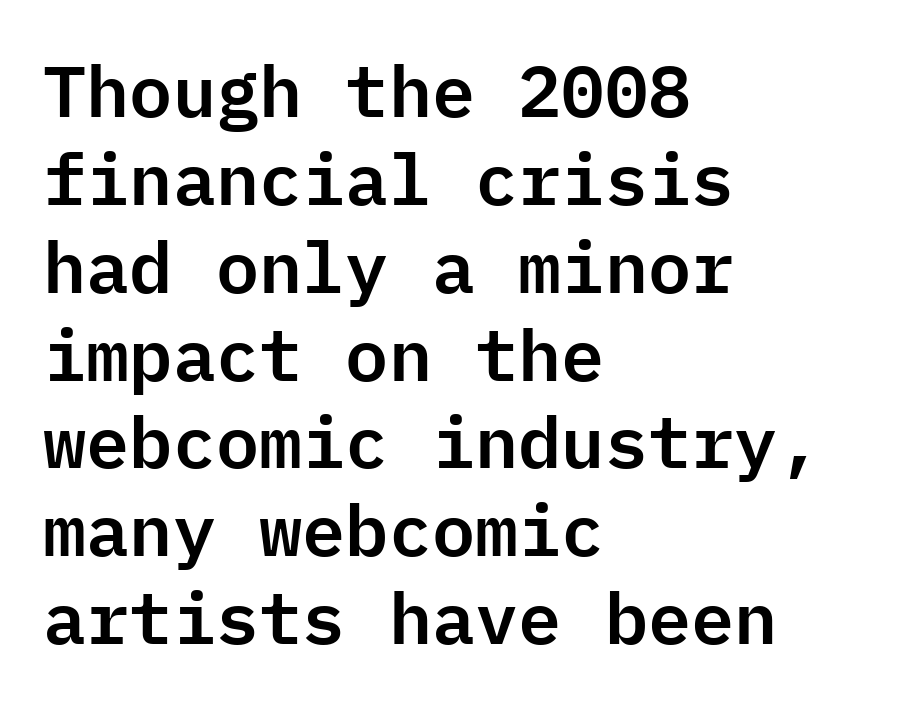
Q: Is the text italic (slanted)? A: No, it is upright.
Q: Is the typeface a serif or a sans-serif typeface? A: Sans-serif.
Q: Is the text underlined? A: No.
Q: How is the paragraph aligned? A: Left-aligned.
Q: Is the spacing between letters normal or unusually wide? A: Normal.
Q: Width (condensed, normal, or wide)? A: Normal.
Q: Stroke contrast? A: Low.
Q: x-height? A: Medium.
Q: Monospaced? A: Yes.
